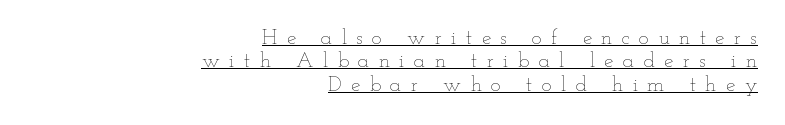
The letters stand upright; this is a roman face. Letters have the restrained weight of plain body copy at most. Whoever set this chose condensed vertical rhythm over breathing room. The string is rendered with underlining switched on. The passage shown has open, widely tracked lettering throughout.
